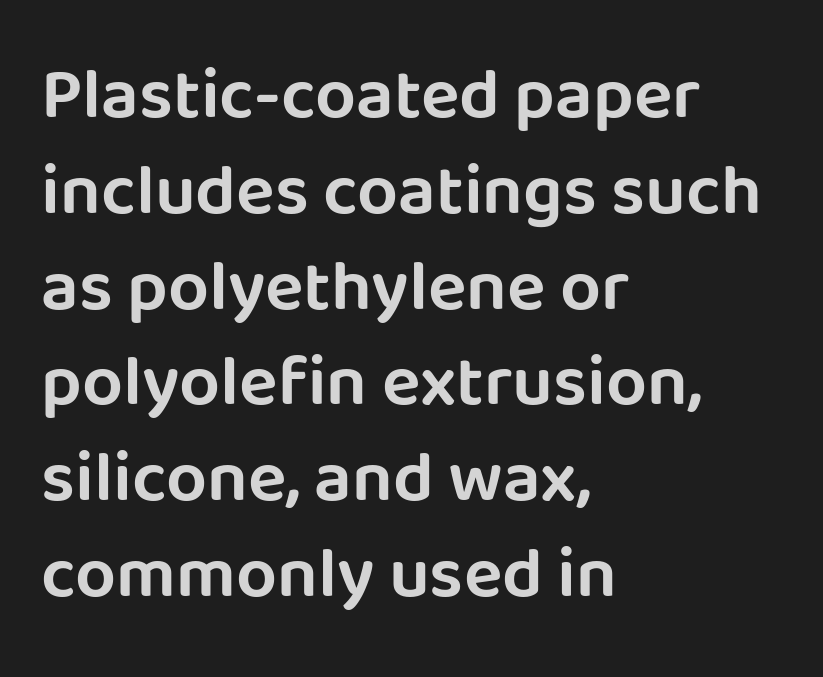
These lines are rendered in a variable-pitch font. Summary of vertical rhythm: regular, with standard interline spacing. This rendering features lettering with no underline. The type sits square on the baseline with zero lean.
